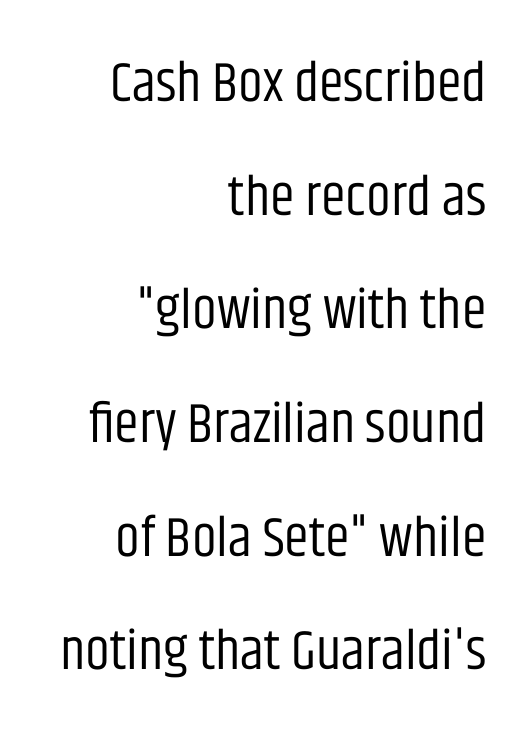
Q: Is the text bold? A: No.
Q: Is the text italic (slanted)? A: No, it is upright.
Q: Is the typeface a serif or a sans-serif typeface? A: Sans-serif.
Q: Is the text underlined? A: No.
Q: How is the paragraph aligned? A: Right-aligned.
Q: Is the spacing between letters normal or unusually wide? A: Normal.
Q: Is the spacing between lines tight, normal or loose? A: Loose.
Q: Width (condensed, normal, or wide)? A: Condensed.
Q: Stroke contrast? A: Low.
Q: x-height? A: Large.
Q: Monospaced? A: No.
